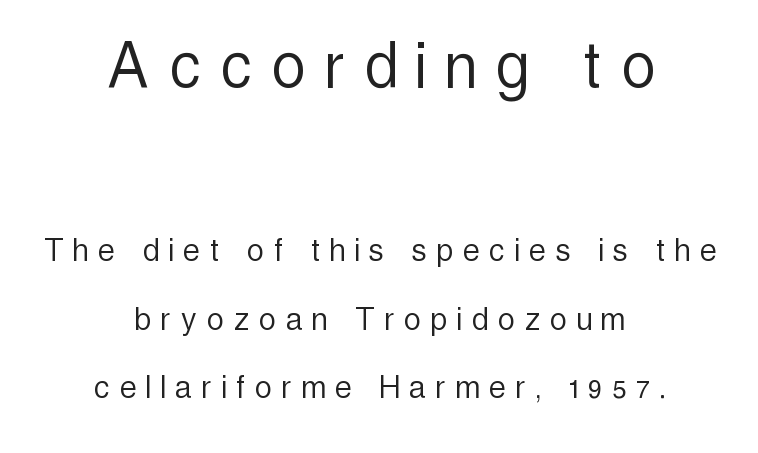
Q: Is the text bold? A: No.
Q: Is the text italic (slanted)? A: No, it is upright.
Q: Is the typeface a serif or a sans-serif typeface? A: Sans-serif.
Q: Is the text underlined? A: No.
Q: How is the paragraph aligned? A: Centered.
Q: Is the spacing between letters normal or unusually wide? A: Unusually wide.
Q: Which block of text is set in a larger size, the first (top) or the second (bottom)? A: The first (top) one.
Q: Width (condensed, normal, or wide)? A: Condensed.
Q: x-height? A: Medium.
Q: Monospaced? A: No.
